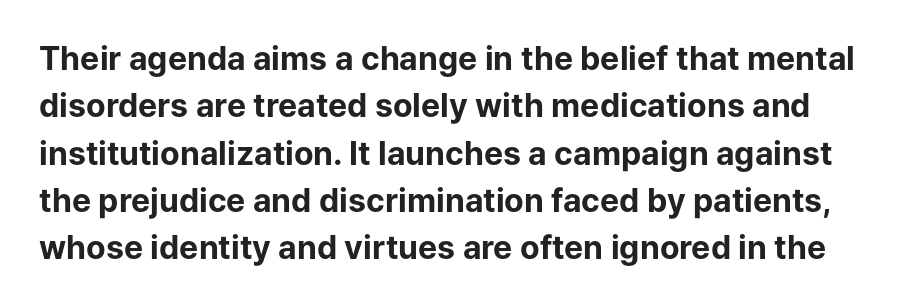
{"serif": "no", "italic": "no", "bold": "yes", "weight": "bold", "width": "normal", "stroke_contrast": "low", "x_height": "medium", "monospaced": "no", "underline": "no", "line_spacing": "normal", "line_spacing_ratio": 1.48, "letter_spacing": "normal", "letter_spacing_em": 0.0, "glyph_px": 32}
